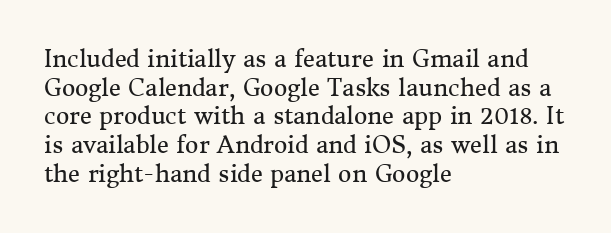
Q: Is the text bold? A: No.
Q: Is the text italic (slanted)? A: No, it is upright.
Q: Is the text underlined? A: No.
Q: How is the paragraph aligned? A: Left-aligned.
Q: Is the spacing between letters normal or unusually wide? A: Normal.
Q: Is the spacing between lines tight, normal or loose? A: Normal.
